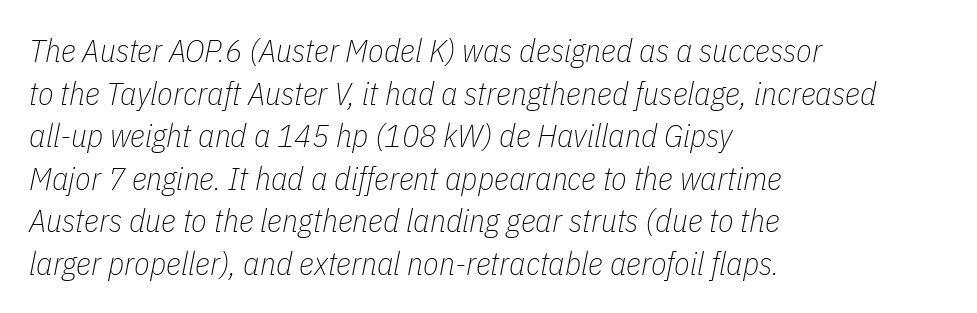
{"italic": "yes", "lean": "right", "slant_degrees": 11, "bold": "no", "weight": "thin", "width": "condensed", "stroke_contrast": "low", "x_height": "medium", "monospaced": "no", "underline": "no", "align": "left", "line_spacing": "normal", "line_spacing_ratio": 1.33, "letter_spacing": "normal", "letter_spacing_em": 0.0, "glyph_px": 32}
